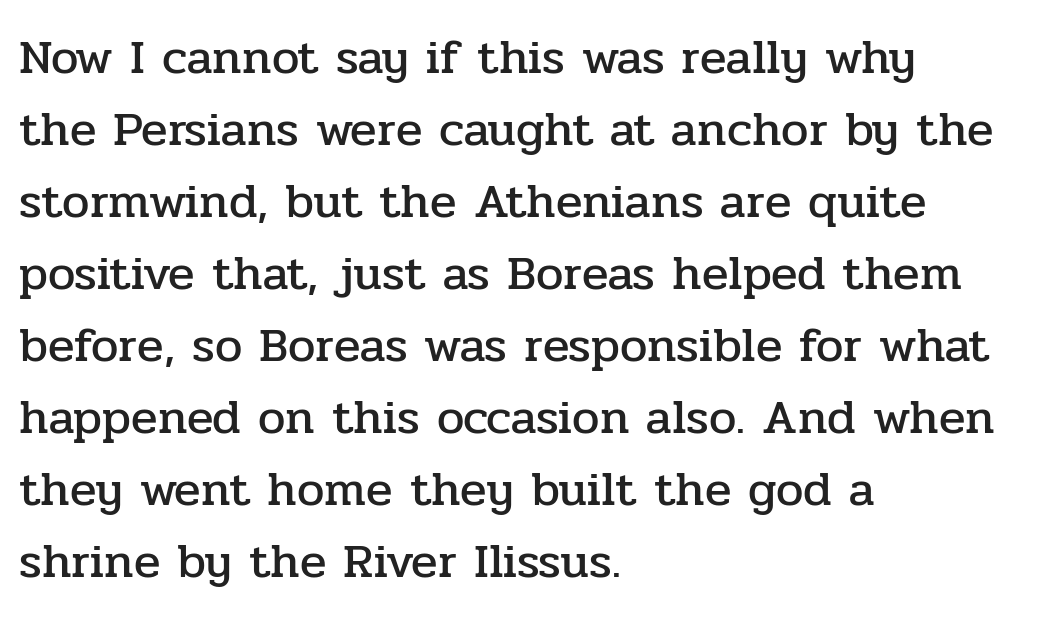
{"serif": "yes", "italic": "no", "width": "normal", "stroke_contrast": "low", "x_height": "medium", "monospaced": "no", "underline": "no", "align": "left", "line_spacing": "normal", "line_spacing_ratio": 1.47, "letter_spacing": "normal", "letter_spacing_em": 0.0, "glyph_px": 49}
